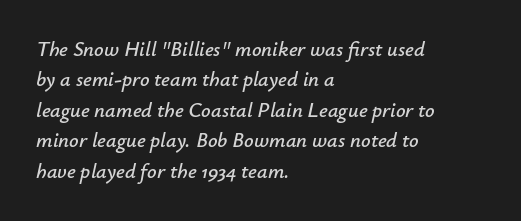
Q: Is the text italic (slanted)? A: Yes, it leans right by about 12 degrees.
Q: Is the text underlined? A: No.
Q: How is the paragraph aligned? A: Left-aligned.
Q: Is the spacing between letters normal or unusually wide? A: Normal.
Q: Is the spacing between lines tight, normal or loose? A: Normal.
